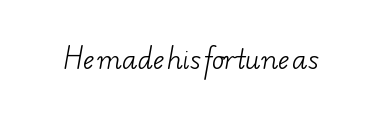
Vertical stems look standard width or narrower in stroke. Unmarked baselines from the first word to the last. There is no visible air inserted between adjacent glyphs.
